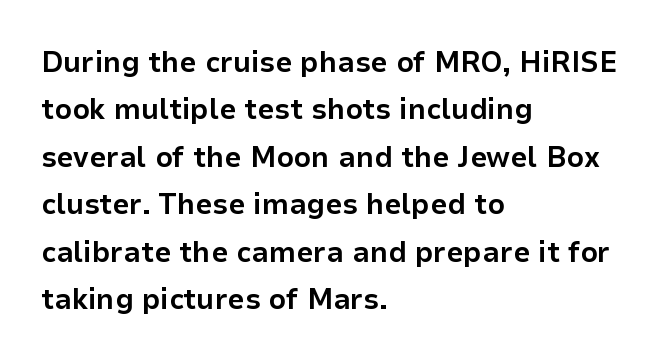
A typesetter would call this zero additional tracking. Interline gaps are of average width in this sample. These lines are rendered in a variable-pitch font. This sample uses an upright cut, with every glyph sitting square on the baseline.
